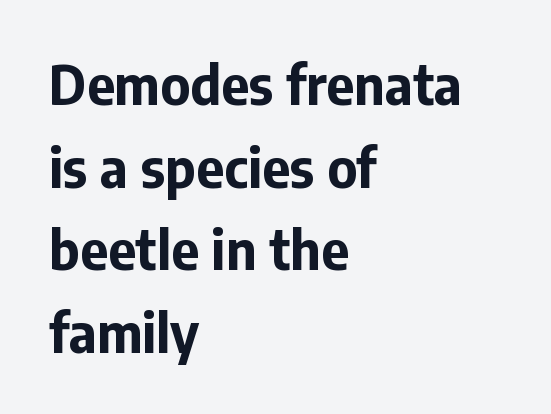
{"serif": "no", "italic": "no", "bold": "yes", "weight": "bold", "width": "normal", "stroke_contrast": "low", "x_height": "medium", "monospaced": "no", "underline": "no", "align": "left", "line_spacing": "normal", "line_spacing_ratio": 1.53, "letter_spacing": "normal", "letter_spacing_em": 0.0, "glyph_px": 54}
